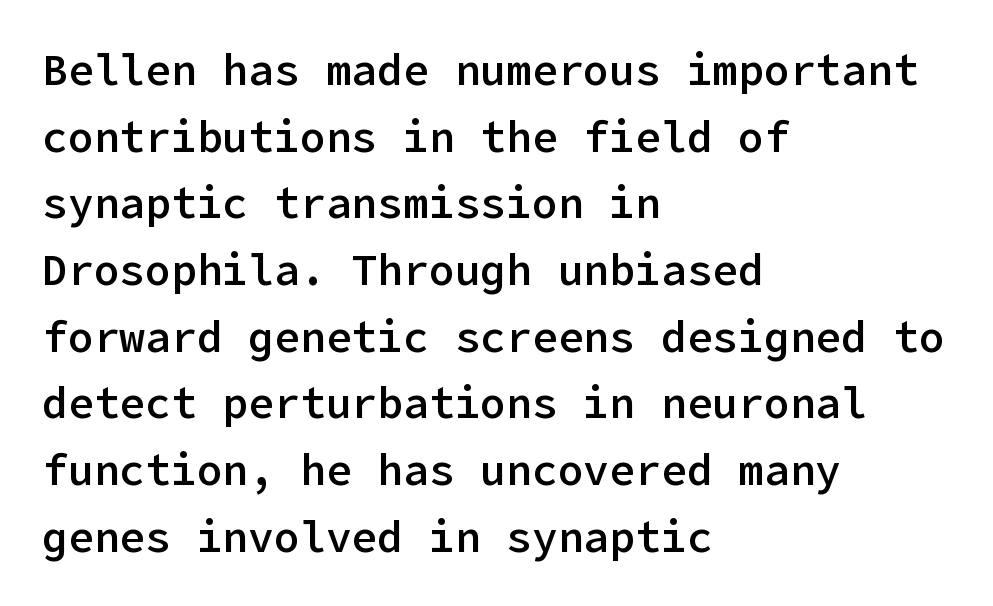
Q: Is the text bold? A: Semi-bold.
Q: Is the text italic (slanted)? A: No, it is upright.
Q: Is the typeface a serif or a sans-serif typeface? A: Sans-serif.
Q: Is the text underlined? A: No.
Q: How is the paragraph aligned? A: Left-aligned.
Q: Is the spacing between letters normal or unusually wide? A: Normal.
Q: Is the spacing between lines tight, normal or loose? A: Normal.
Q: Width (condensed, normal, or wide)? A: Normal.
Q: Stroke contrast? A: Low.
Q: x-height? A: Medium.
